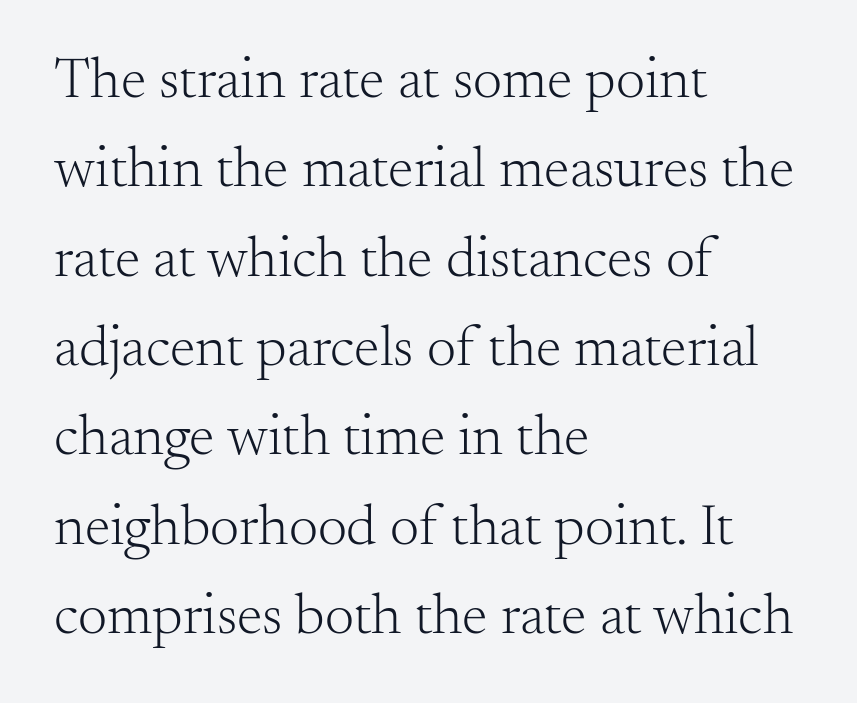
The image shows 58 px light serif type, upright; set left-aligned, normal line spacing (1.54x), normal letter spacing, not underlined; medium stroke contrast and a small x-height.
